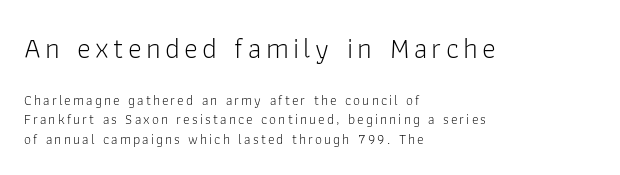
Quick note: underline off. Is this a fixed-width face? No — the glyphs have proportional, varying widths. In this sample the first text group is rendered at the bigger scale. A student would call this left alignment; a typographer would say flush left, rag right.
